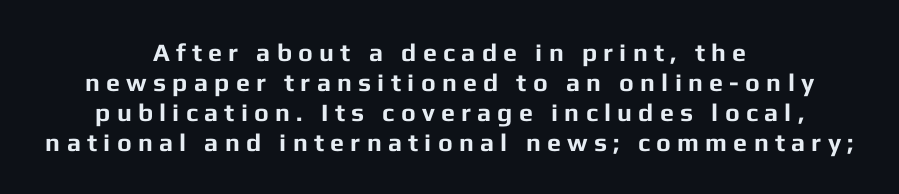
Q: Is the text bold? A: Yes.
Q: Is the text italic (slanted)? A: No, it is upright.
Q: Is the text underlined? A: No.
Q: How is the paragraph aligned? A: Centered.
Q: Is the spacing between letters normal or unusually wide? A: Unusually wide.
